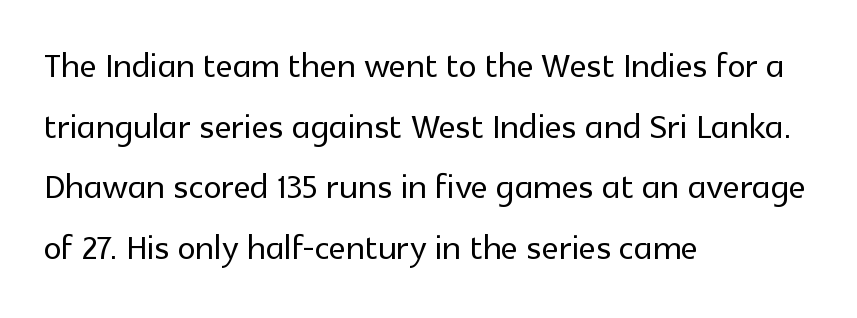
The rendering uses natural spacing where letterforms have individual widths. The line-height multiplier appears to be the usual default. The face used here is a sans, in the tradition of grotesques and geometrics. Does extra space separate the letters? No, they use regular spacing. Descender tails drop into unmarked territory. The text block is weighted toward the left margin, trailing off unevenly rightward.
